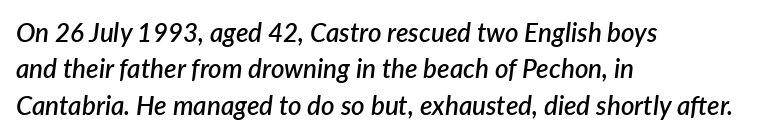
{"italic": "yes", "lean": "right", "slant_degrees": 7, "bold": "semi", "underline": "no", "align": "left", "line_spacing": "normal", "line_spacing_ratio": 1.4, "letter_spacing": "normal", "letter_spacing_em": 0.0, "glyph_px": 26}
